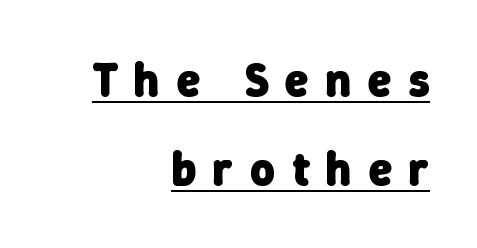
Q: Is the text bold? A: Yes.
Q: Is the typeface a serif or a sans-serif typeface? A: Sans-serif.
Q: Is the text underlined? A: Yes.
Q: How is the paragraph aligned? A: Right-aligned.
Q: Is the spacing between letters normal or unusually wide? A: Unusually wide.
Q: Width (condensed, normal, or wide)? A: Normal.
Q: Stroke contrast? A: Low.
Q: x-height? A: Medium.
Q: Monospaced? A: No.
